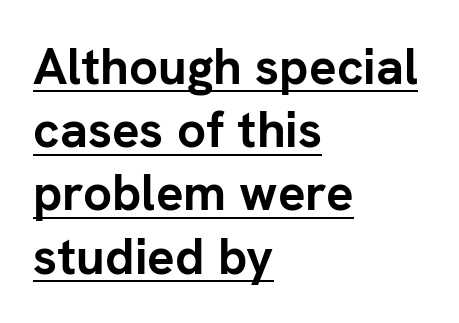
Q: Is the text bold? A: Yes.
Q: Is the text italic (slanted)? A: No, it is upright.
Q: Is the typeface a serif or a sans-serif typeface? A: Sans-serif.
Q: Is the text underlined? A: Yes.
Q: How is the paragraph aligned? A: Left-aligned.
Q: Is the spacing between letters normal or unusually wide? A: Normal.
Q: Width (condensed, normal, or wide)? A: Normal.
Q: Stroke contrast? A: Low.
Q: x-height? A: Medium.
Q: Monospaced? A: No.
